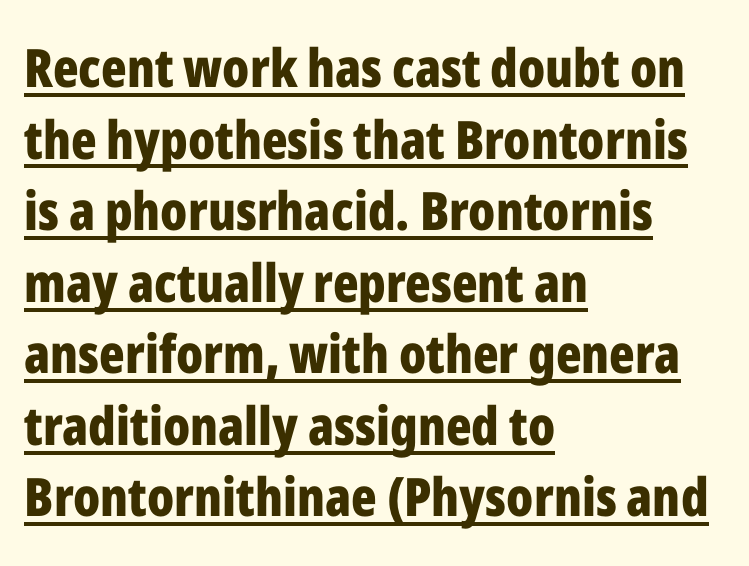
{"serif": "no", "italic": "no", "bold": "yes", "weight": "bold", "width": "condensed", "stroke_contrast": "low", "x_height": "medium", "monospaced": "no", "underline": "yes", "align": "left", "line_spacing": "normal", "line_spacing_ratio": 1.35, "letter_spacing": "normal", "letter_spacing_em": 0.0, "glyph_px": 53}
